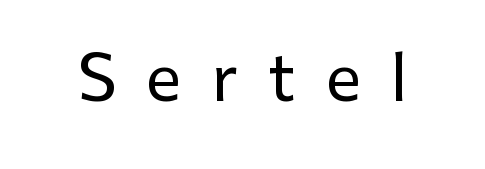
Q: Is the text italic (slanted)? A: No, it is upright.
Q: Is the typeface a serif or a sans-serif typeface? A: Sans-serif.
Q: Is the text underlined? A: No.
Q: Is the spacing between letters normal or unusually wide? A: Unusually wide.
Q: Width (condensed, normal, or wide)? A: Normal.
Q: Stroke contrast? A: Low.
Q: x-height? A: Medium.
Q: Monospaced? A: No.
